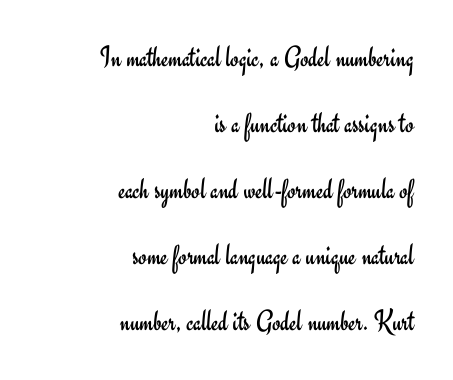
Proportional: the letters do not fall into vertical columns. This rendering leaves character spacing at its baseline value. Honestly, there is no underline to notice here at all. The glyphs in this specimen are sans serif. Leading: increased.
